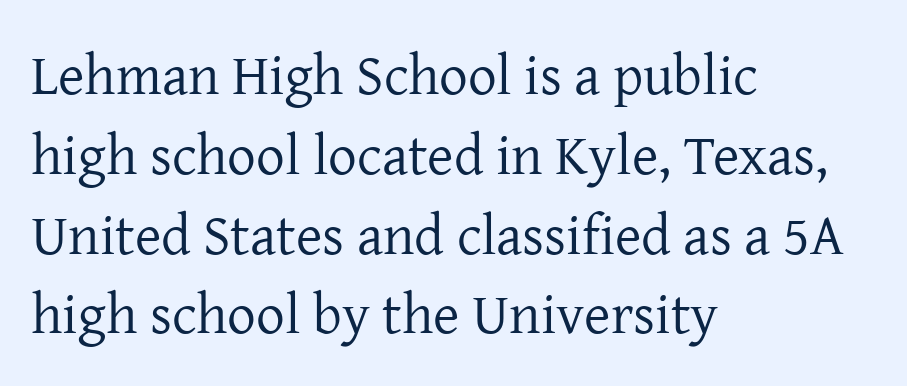
Q: Is the text bold? A: No.
Q: Is the text italic (slanted)? A: No, it is upright.
Q: Is the typeface a serif or a sans-serif typeface? A: Serif.
Q: Is the text underlined? A: No.
Q: How is the paragraph aligned? A: Left-aligned.
Q: Is the spacing between letters normal or unusually wide? A: Normal.
Q: Is the spacing between lines tight, normal or loose? A: Normal.
Q: Width (condensed, normal, or wide)? A: Normal.
Q: Stroke contrast? A: Low.
Q: x-height? A: Medium.
Q: Monospaced? A: No.
